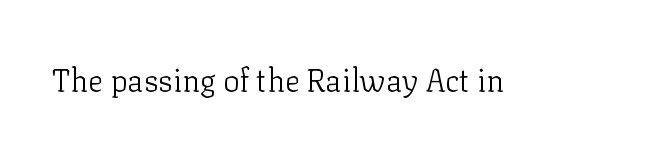
The image shows 31 px light serif type, upright; set normal letter spacing, not underlined; low stroke contrast and a medium x-height.
